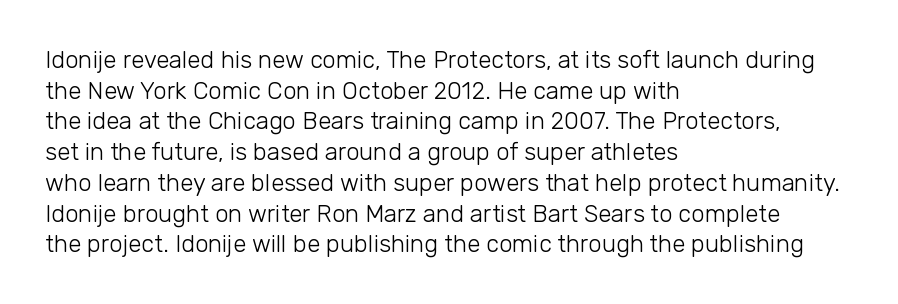
The image shows 24 px text type, upright; set left-aligned, normal line spacing (1.28x), normal letter spacing, not underlined.
